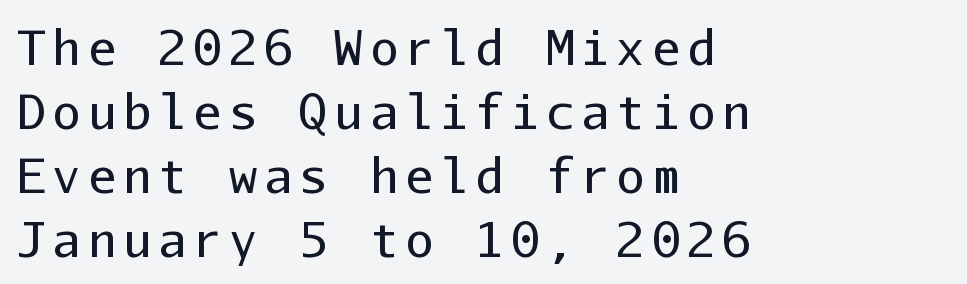
Q: Is the text bold? A: No.
Q: Is the text italic (slanted)? A: No, it is upright.
Q: Is the typeface a serif or a sans-serif typeface? A: Sans-serif.
Q: Is the text underlined? A: No.
Q: How is the paragraph aligned? A: Left-aligned.
Q: Is the spacing between lines tight, normal or loose? A: Normal.
Q: Width (condensed, normal, or wide)? A: Normal.
Q: Stroke contrast? A: Low.
Q: x-height? A: Medium.
Q: Monospaced? A: Yes.
